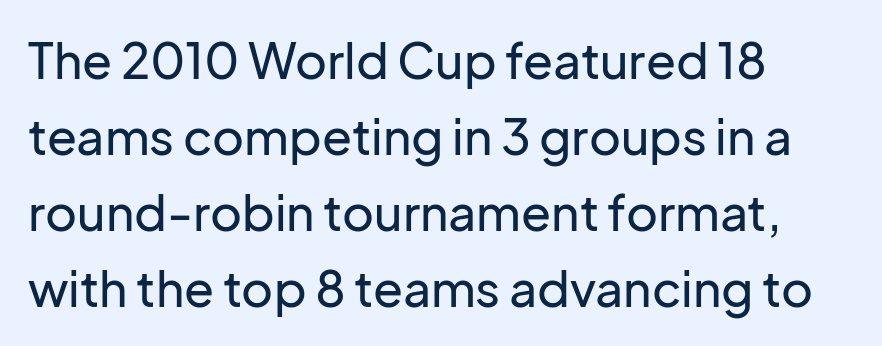
Q: Is the text italic (slanted)? A: No, it is upright.
Q: Is the typeface a serif or a sans-serif typeface? A: Sans-serif.
Q: Is the text underlined? A: No.
Q: How is the paragraph aligned? A: Left-aligned.
Q: Is the spacing between letters normal or unusually wide? A: Normal.
Q: Is the spacing between lines tight, normal or loose? A: Normal.
Q: Width (condensed, normal, or wide)? A: Normal.
Q: Stroke contrast? A: Low.
Q: x-height? A: Medium.
Q: Monospaced? A: No.
